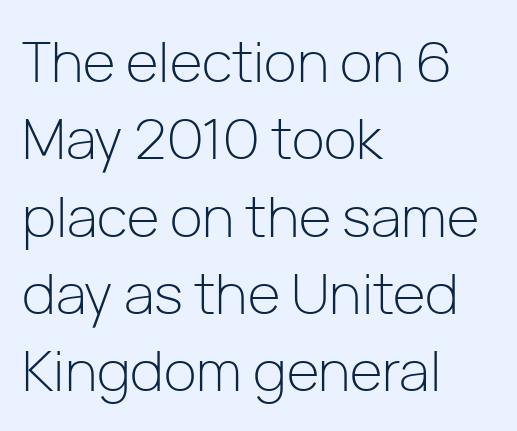
{"serif": "no", "italic": "no", "bold": "no", "weight": "light", "width": "normal", "stroke_contrast": "low", "x_height": "medium", "monospaced": "no", "underline": "no", "align": "left", "line_spacing": "normal", "line_spacing_ratio": 1.38, "letter_spacing": "normal", "letter_spacing_em": 0.0, "glyph_px": 56}
